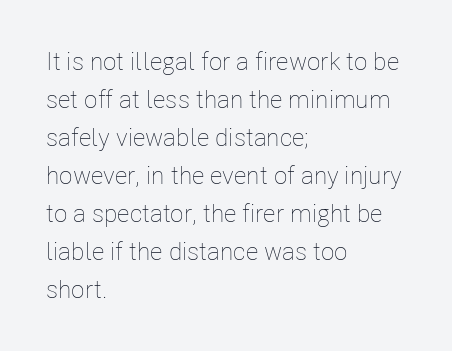
{"italic": "no", "bold": "no", "underline": "no", "align": "left", "line_spacing": "normal", "line_spacing_ratio": 1.52, "letter_spacing": "normal", "letter_spacing_em": 0.0, "glyph_px": 25}
